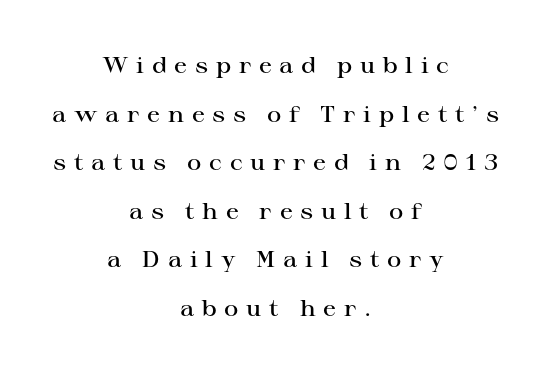
{"italic": "no", "bold": "semi", "underline": "no", "align": "center", "line_spacing": "loose", "line_spacing_ratio": 2.21, "letter_spacing": "wide", "letter_spacing_em": 0.35, "glyph_px": 22}
